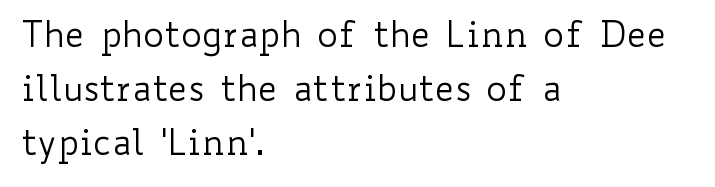
The image shows 35 px regular-weight, wide type, upright; set left-aligned, normal line spacing (1.55x), normal letter spacing, not underlined; low stroke contrast and a small x-height.
